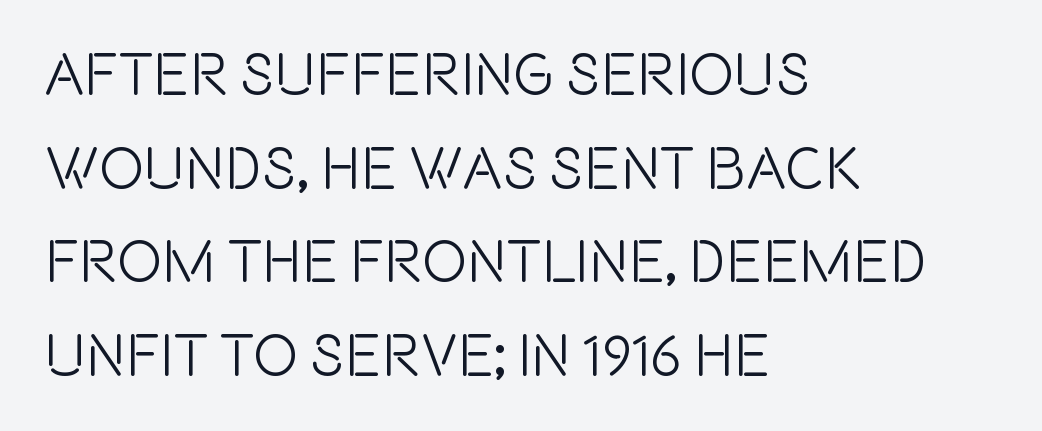
Q: Is the text italic (slanted)? A: No, it is upright.
Q: Is the typeface a serif or a sans-serif typeface? A: Sans-serif.
Q: Is the text underlined? A: No.
Q: How is the paragraph aligned? A: Left-aligned.
Q: Is the spacing between letters normal or unusually wide? A: Normal.
Q: Is the spacing between lines tight, normal or loose? A: Normal.
Q: Width (condensed, normal, or wide)? A: Condensed.
Q: x-height? A: Large.
Q: Monospaced? A: No.
